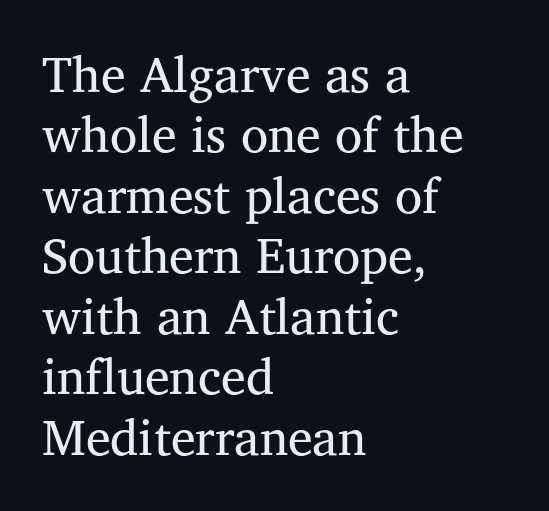
Do the letters lean? They stand straight. This rendering uses left alignment, leaving the right contour irregular. The passage shown is typed in a proportional face where columns would drift. Bold? No — there's no thickening of the strokes. Words appear dense and cohesive because spacing is normal.
